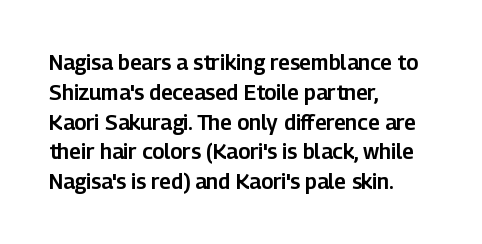
{"italic": "no", "underline": "no", "align": "left", "line_spacing": "normal", "line_spacing_ratio": 1.42, "letter_spacing": "normal", "letter_spacing_em": 0.0, "glyph_px": 21}
